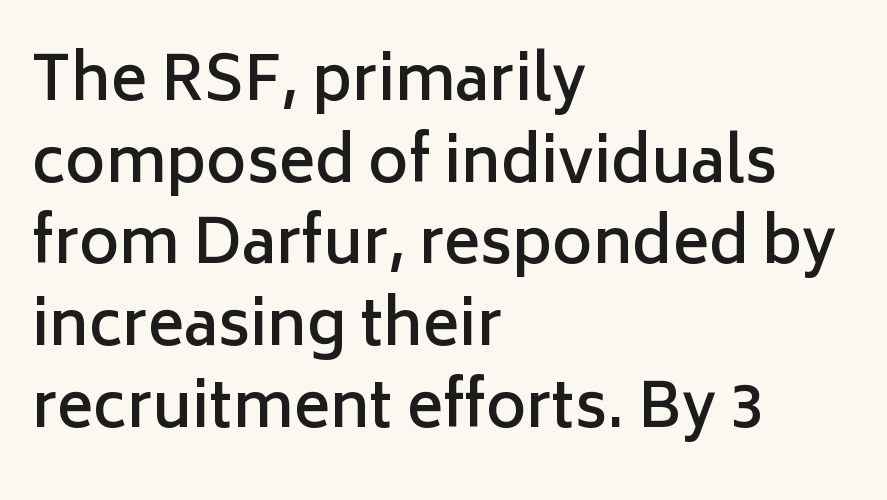
This rendering features lettering with no underline. Does the type have serifs? No, each stem ends abruptly. Do the characters align in a grid? No, the font is proportional. Posture: vertical.
